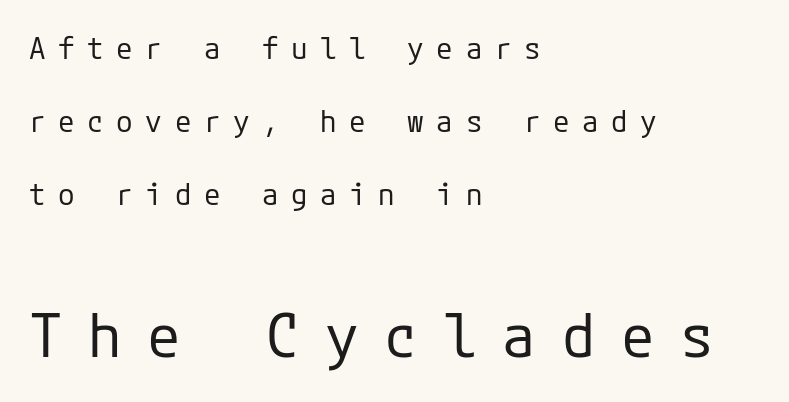
{"serif": "no", "italic": "no", "bold": "no", "weight": "regular", "width": "normal", "stroke_contrast": "low", "x_height": "medium", "underline": "no", "align": "left", "line_spacing": "loose", "line_spacing_ratio": 2.43, "letter_spacing": "wide", "letter_spacing_em": 0.42, "larger_block": "second", "size_ratio": 2.03, "glyph_px": 61}
